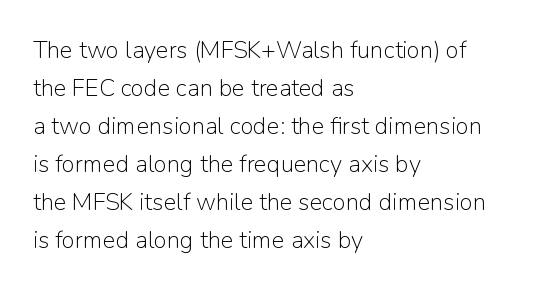
Caption: standard tracking, unaltered. How would I describe the line gaps? Plain and ordinary. Notice how the stems are strictly vertical — no italics here. The typeface has the unassuming heft of standard copy or less. The lines are quadded left.
